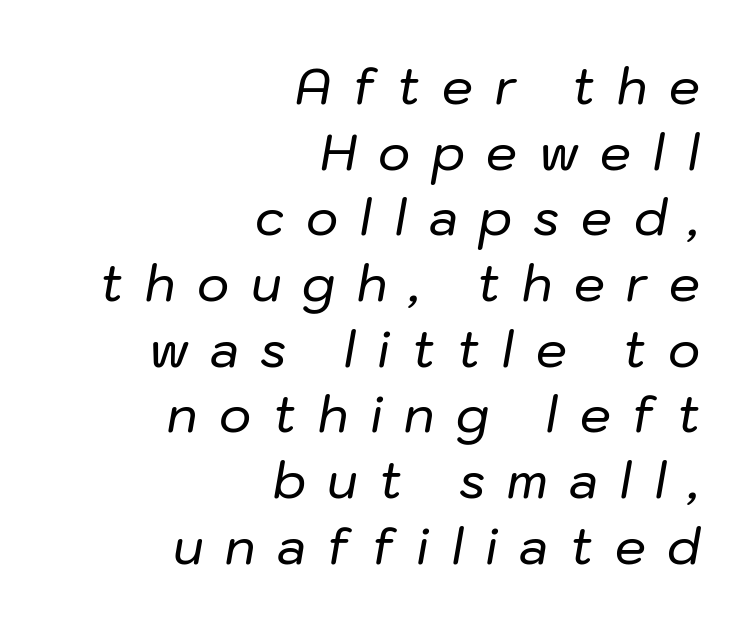
Q: Is the text italic (slanted)? A: Yes, it leans right by about 10 degrees.
Q: Is the text underlined? A: No.
Q: How is the paragraph aligned? A: Right-aligned.
Q: Is the spacing between letters normal or unusually wide? A: Unusually wide.
Q: Is the spacing between lines tight, normal or loose? A: Normal.
Q: Width (condensed, normal, or wide)? A: Normal.
Q: Stroke contrast? A: Low.
Q: x-height? A: Medium.
Q: Monospaced? A: No.
